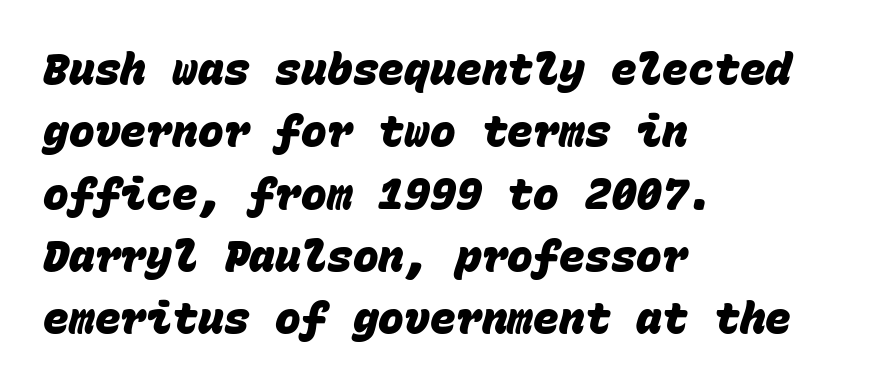
{"serif": "no", "bold": "yes", "weight": "heavy", "width": "normal", "stroke_contrast": "low", "x_height": "large", "monospaced": "yes", "underline": "no", "align": "left", "line_spacing": "normal", "line_spacing_ratio": 1.45, "letter_spacing": "normal", "letter_spacing_em": 0.0, "glyph_px": 43}
